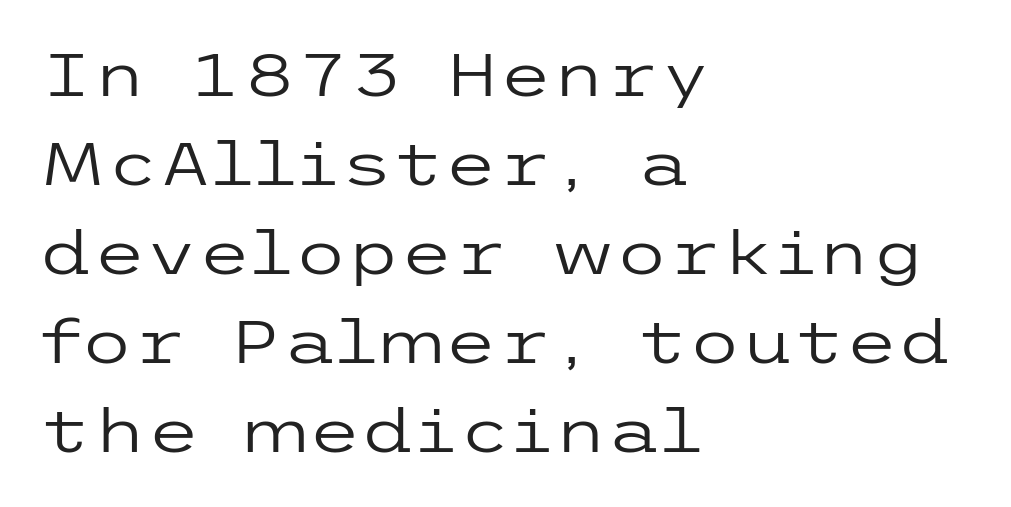
Q: Is the text bold? A: No.
Q: Is the text italic (slanted)? A: No, it is upright.
Q: Is the typeface a serif or a sans-serif typeface? A: Sans-serif.
Q: Is the text underlined? A: No.
Q: How is the paragraph aligned? A: Left-aligned.
Q: Is the spacing between letters normal or unusually wide? A: Normal.
Q: Is the spacing between lines tight, normal or loose? A: Normal.
Q: Width (condensed, normal, or wide)? A: Wide.
Q: Stroke contrast? A: Low.
Q: x-height? A: Medium.
